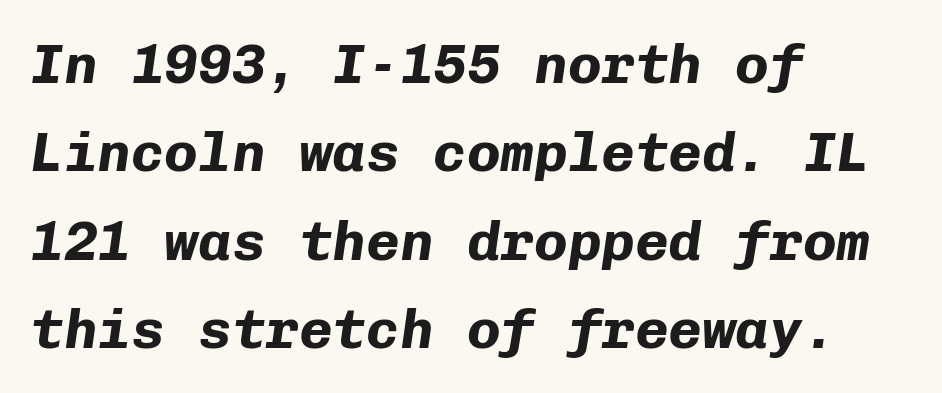
Q: Is the text bold? A: Yes.
Q: Is the text italic (slanted)? A: Yes, it leans right by about 8 degrees.
Q: Is the text underlined? A: No.
Q: How is the paragraph aligned? A: Left-aligned.
Q: Is the spacing between letters normal or unusually wide? A: Normal.
Q: Is the spacing between lines tight, normal or loose? A: Normal.
Q: Width (condensed, normal, or wide)? A: Normal.
Q: Stroke contrast? A: Low.
Q: x-height? A: Medium.
Q: Monospaced? A: Yes.
